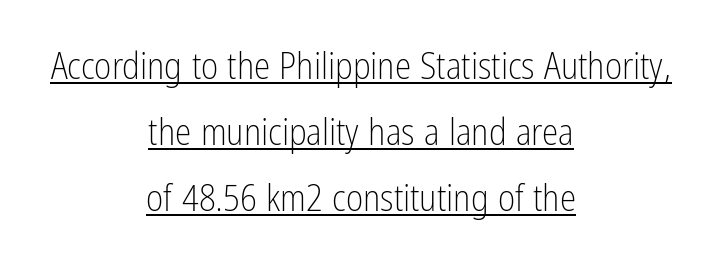
{"serif": "no", "italic": "no", "bold": "no", "weight": "light", "width": "condensed", "stroke_contrast": "low", "x_height": "medium", "monospaced": "no", "underline": "yes", "align": "center", "line_spacing_ratio": 1.78, "letter_spacing": "normal", "letter_spacing_em": 0.0, "glyph_px": 37}
